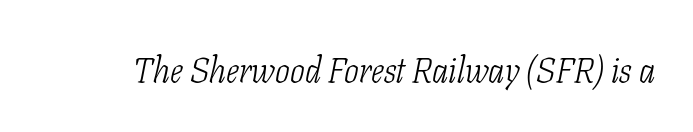
The specimen reads as italic at a glance. Proportional: the letters do not fall into vertical columns. No extra tracking has been applied to these lines. Nothing heavy about these letters — not bold at all.
